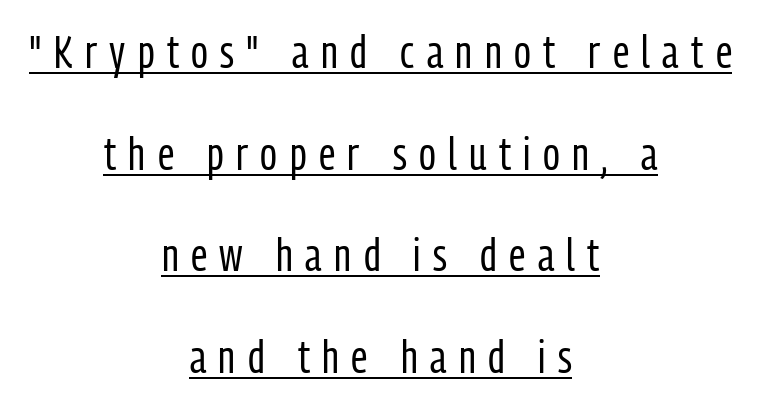
You could fit nearly another row in the gap between these rows. Each stroke keeps to a modest, everyday thickness or less. Underlining? Definitely there. Line starts and ends both wander, symmetrically.
